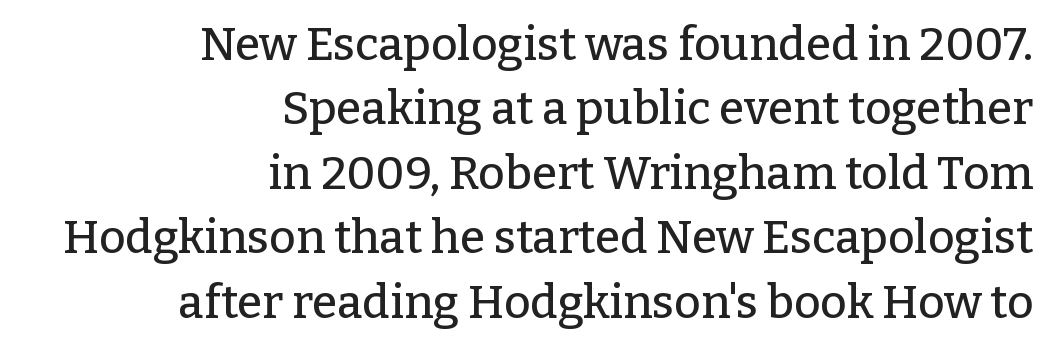
The image shows 46 px serif type, upright; set right-aligned, normal line spacing (1.4x), normal letter spacing, not underlined; low stroke contrast and a medium x-height.
